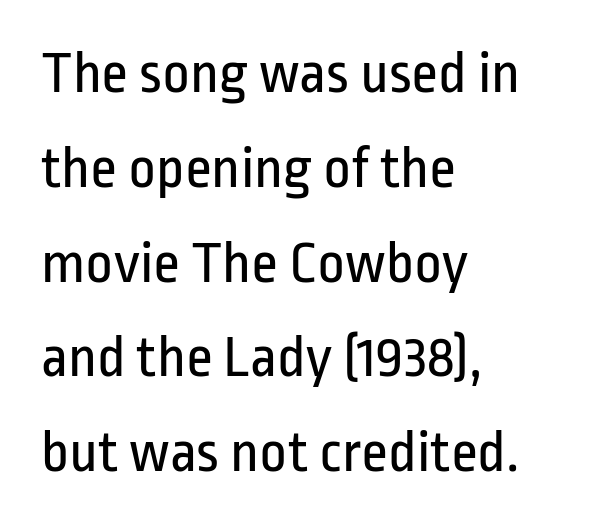
{"serif": "no", "italic": "no", "bold": "no", "weight": "regular", "width": "condensed", "stroke_contrast": "low", "x_height": "medium", "monospaced": "no", "underline": "no", "align": "left", "line_spacing": "normal", "line_spacing_ratio": 1.58, "letter_spacing": "normal", "letter_spacing_em": 0.0, "glyph_px": 60}
